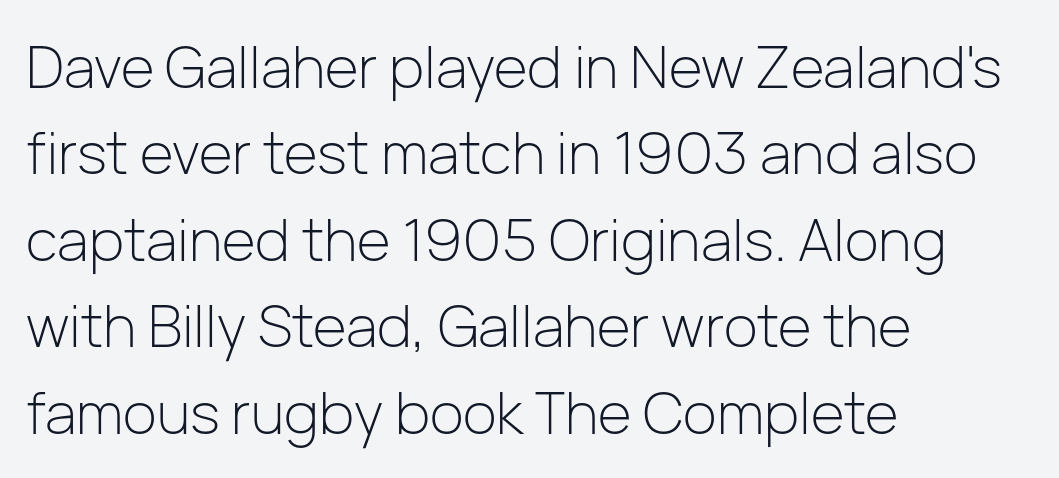
Q: Is the text bold? A: No.
Q: Is the text italic (slanted)? A: No, it is upright.
Q: Is the typeface a serif or a sans-serif typeface? A: Sans-serif.
Q: Is the text underlined? A: No.
Q: How is the paragraph aligned? A: Left-aligned.
Q: Is the spacing between letters normal or unusually wide? A: Normal.
Q: Is the spacing between lines tight, normal or loose? A: Normal.
Q: Width (condensed, normal, or wide)? A: Normal.
Q: Stroke contrast? A: Low.
Q: x-height? A: Medium.
Q: Monospaced? A: No.
